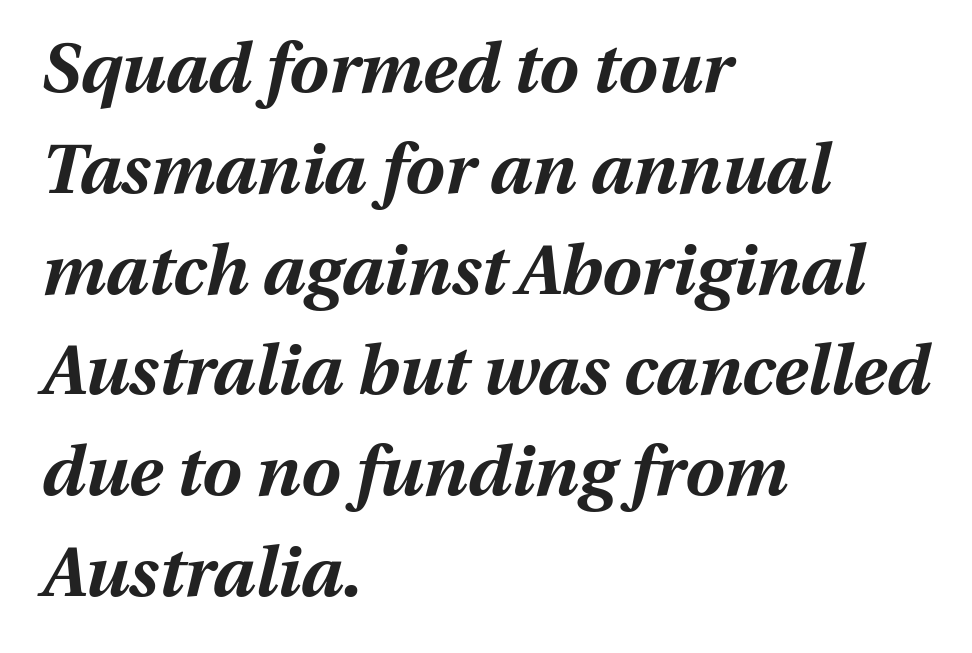
Designer's note — italics engaged. Does the copy run flush right? No — it runs flush left. The passage shown is not underscored anywhere. Nobody touched the tracking dial on this one.
